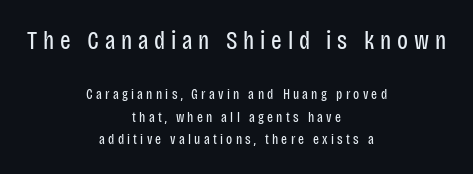
Every character sits straight up, as roman type does. You could only call the tracking loose — the letters float apart. Casual observation: everything's sitting right in the middle. Large over small — that's the arrangement of the two blocks here. The cut favours lightness, reaching ordinary text weight at its darkest.
